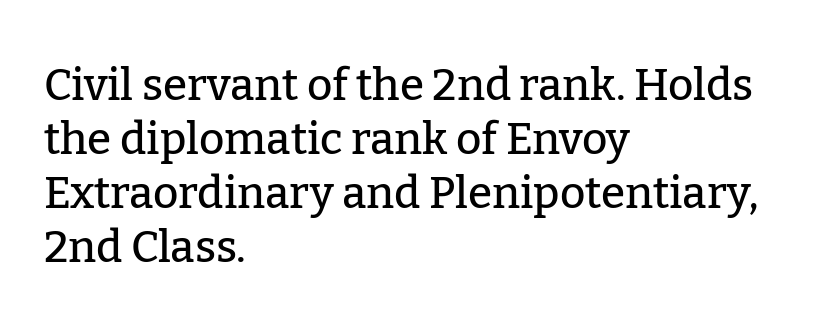
{"serif": "yes", "italic": "no", "width": "normal", "stroke_contrast": "low", "x_height": "medium", "monospaced": "no", "underline": "no", "align": "left", "line_spacing_ratio": 1.23, "letter_spacing": "normal", "letter_spacing_em": 0.0, "glyph_px": 44}
